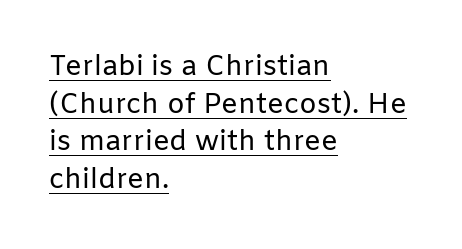
{"serif": "no", "italic": "no", "bold": "no", "weight": "regular", "width": "normal", "stroke_contrast": "low", "x_height": "medium", "monospaced": "no", "underline": "yes", "align": "left", "line_spacing": "normal", "line_spacing_ratio": 1.34, "letter_spacing": "normal", "letter_spacing_em": 0.0, "glyph_px": 28}
